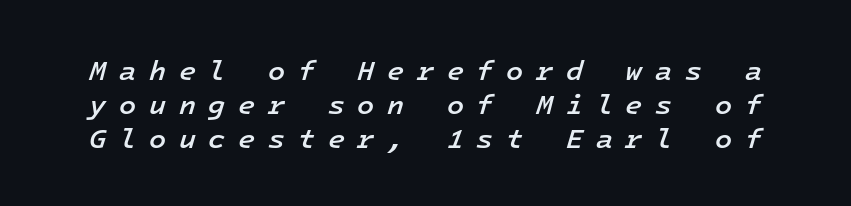
Q: Is the text bold? A: Semi-bold.
Q: Is the text italic (slanted)? A: Yes, it leans right by about 16 degrees.
Q: Is the text underlined? A: No.
Q: Is the spacing between letters normal or unusually wide? A: Unusually wide.
Q: Width (condensed, normal, or wide)? A: Normal.
Q: Stroke contrast? A: Low.
Q: x-height? A: Medium.
Q: Monospaced? A: Yes.
